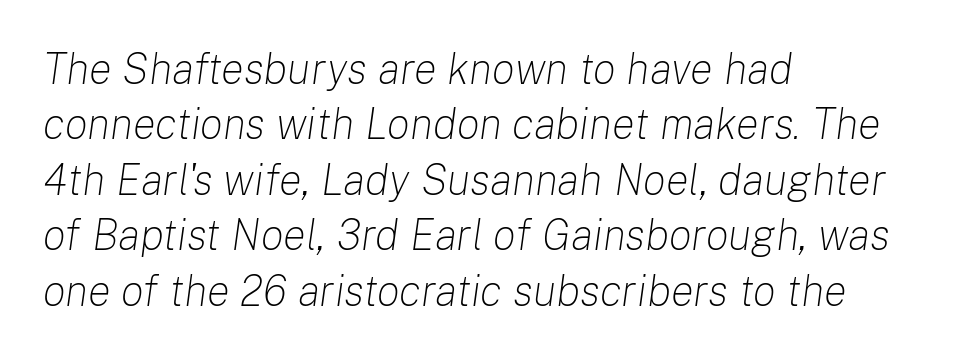
{"italic": "yes", "lean": "right", "slant_degrees": 8, "bold": "no", "weight": "light", "width": "normal", "stroke_contrast": "low", "x_height": "medium", "monospaced": "no", "underline": "no", "align": "left", "line_spacing": "normal", "line_spacing_ratio": 1.29, "letter_spacing": "normal", "letter_spacing_em": 0.0, "glyph_px": 43}
